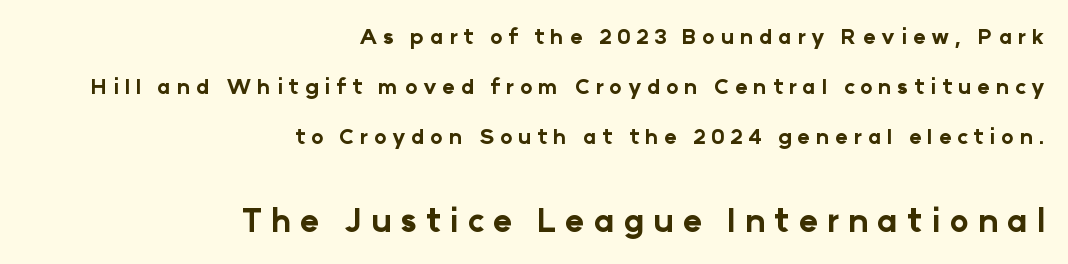
Check under the words: just untouched page. Visually, the bottom section dominates because its glyphs are scaled up. These lines were composed using upright roman letters. Compared with typical paragraphs, the rows here are farther apart. A typesetter would call this heavily tracked-out type. Stroke terminals: plain, sans-serif.
